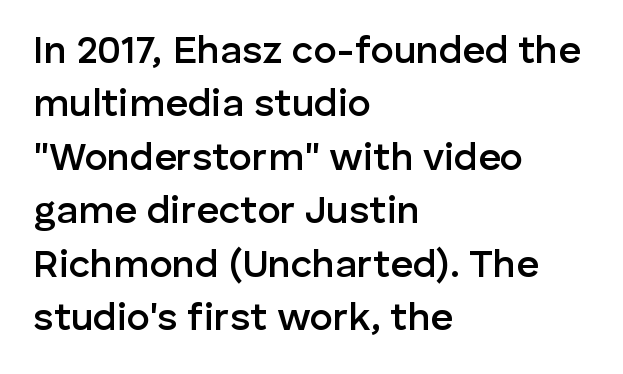
Here the designer chose a conventional face with non-uniform glyph widths. Rows of type keep a routine distance in the vertical direction. Italic: no, the glyphs are upright roman. Notice how the passage keeps a crisp vertical edge on the left only.
